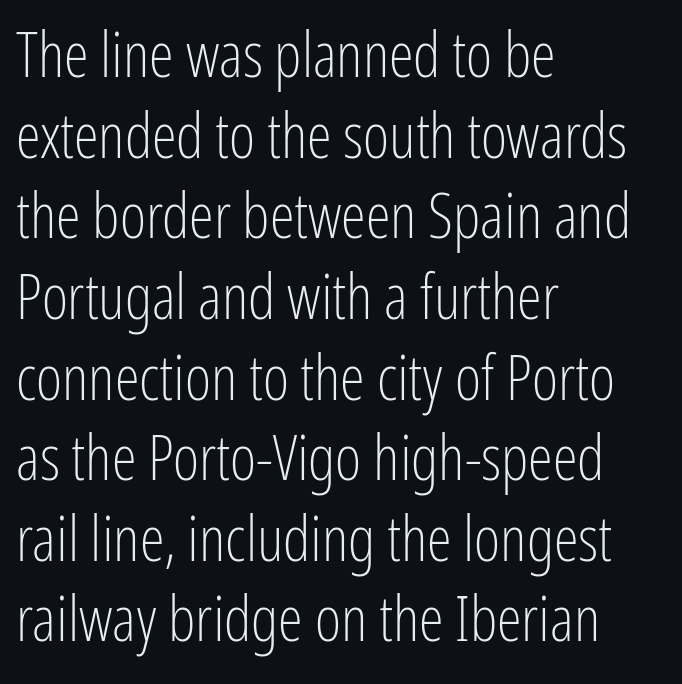
{"serif": "no", "italic": "no", "bold": "no", "weight": "light", "width": "condensed", "stroke_contrast": "low", "x_height": "medium", "monospaced": "no", "underline": "no", "align": "left", "line_spacing": "normal", "line_spacing_ratio": 1.28, "letter_spacing": "normal", "letter_spacing_em": 0.0, "glyph_px": 63}
